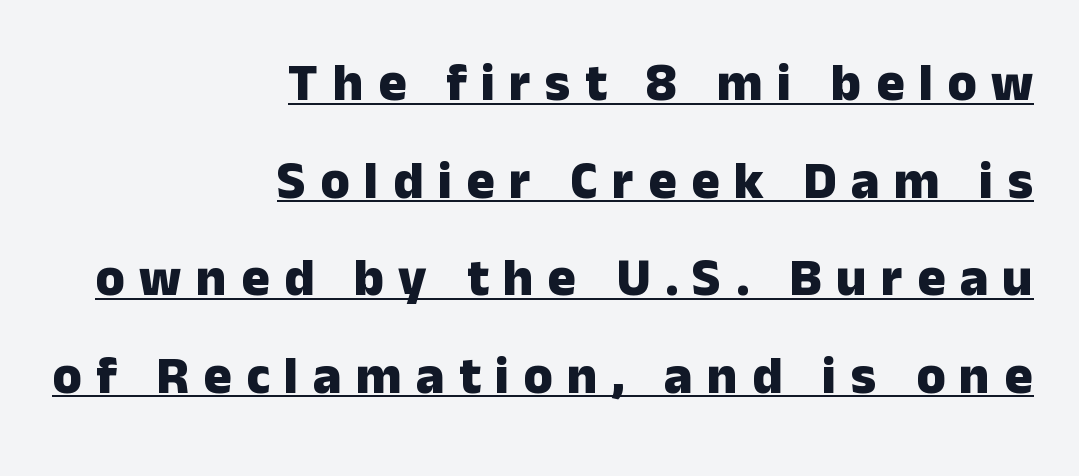
Q: Is the text bold? A: Yes.
Q: Is the text italic (slanted)? A: No, it is upright.
Q: Is the typeface a serif or a sans-serif typeface? A: Sans-serif.
Q: Is the text underlined? A: Yes.
Q: How is the paragraph aligned? A: Right-aligned.
Q: Is the spacing between letters normal or unusually wide? A: Unusually wide.
Q: Width (condensed, normal, or wide)? A: Normal.
Q: Stroke contrast? A: Low.
Q: x-height? A: Medium.
Q: Monospaced? A: No.
